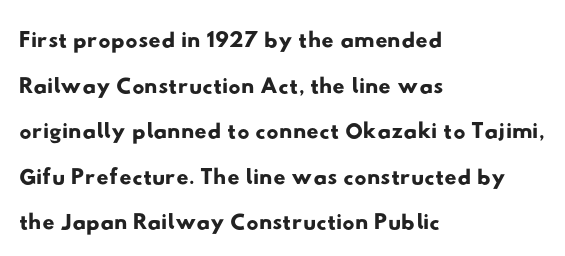
The image shows 34 px wide sans-serif type; set left-aligned, normal line spacing (1.34x), normal letter spacing, not underlined; low stroke contrast and a small x-height.
